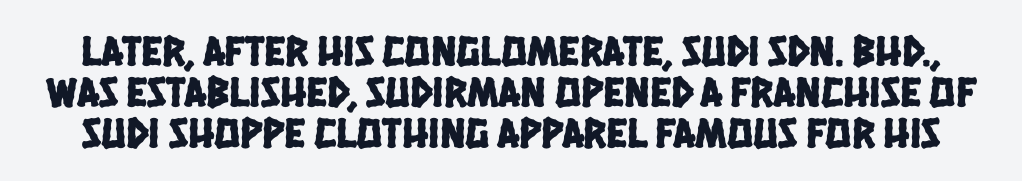
{"serif": "no", "width": "condensed", "stroke_contrast": "low", "x_height": "large", "monospaced": "no", "underline": "no", "line_spacing": "tight", "line_spacing_ratio": 0.95, "letter_spacing": "normal", "letter_spacing_em": 0.0, "glyph_px": 43}
